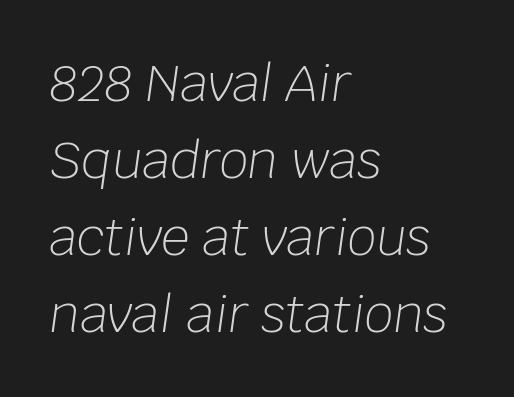
The image shows 50 px light type, italic (leaning right); set left-aligned, normal line spacing (1.54x), normal letter spacing, not underlined; low stroke contrast and a large x-height.
